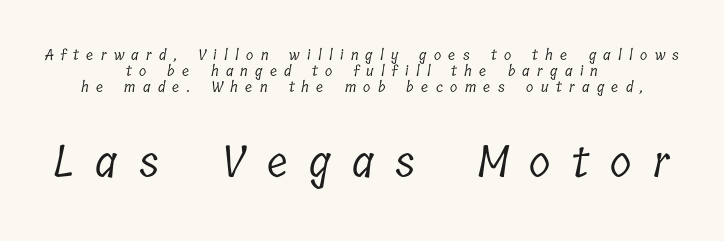
The rag falls on both sides of this text block equally. Letterform terminals end in serifs throughout the passage. Size hierarchy here favors the trailing block over the leading one. Students, observe: this is what under-led, compact text looks like.
